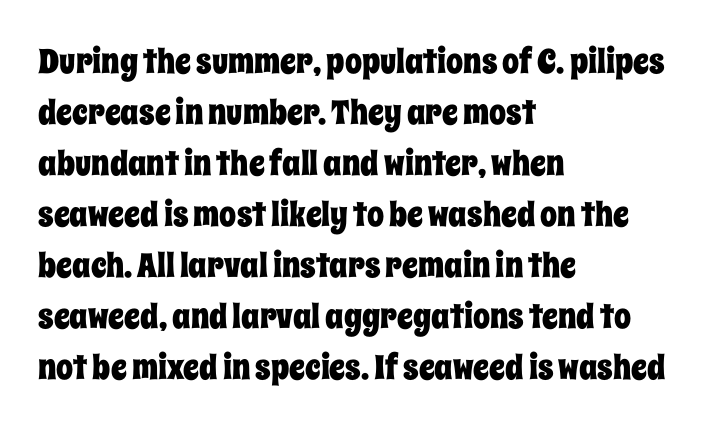
{"italic": "no", "width": "condensed", "stroke_contrast": "low", "x_height": "large", "monospaced": "no", "underline": "no", "align": "left", "line_spacing": "normal", "line_spacing_ratio": 1.5, "letter_spacing": "normal", "letter_spacing_em": 0.0, "glyph_px": 34}
